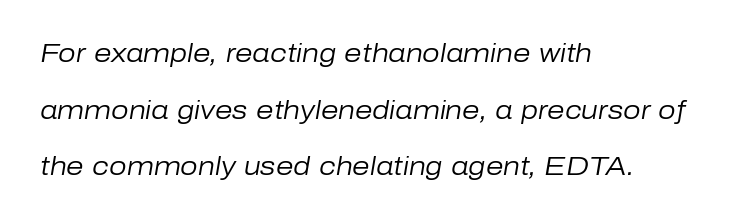
{"italic": "yes", "lean": "right", "slant_degrees": 10, "bold": "no", "underline": "no", "align": "left", "line_spacing": "loose", "line_spacing_ratio": 2.27, "letter_spacing": "normal", "letter_spacing_em": 0.0, "glyph_px": 25}
